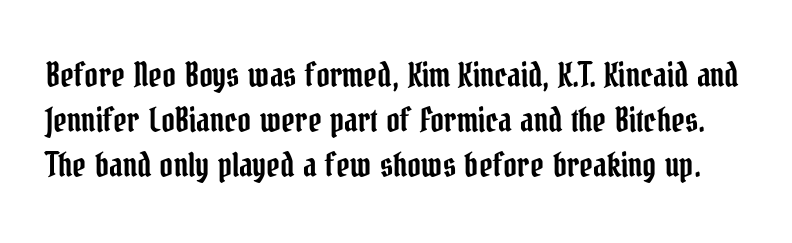
Q: Is the text italic (slanted)? A: No, it is upright.
Q: Is the typeface a serif or a sans-serif typeface? A: Serif.
Q: Is the text underlined? A: No.
Q: Is the spacing between letters normal or unusually wide? A: Normal.
Q: Is the spacing between lines tight, normal or loose? A: Normal.
Q: Width (condensed, normal, or wide)? A: Condensed.
Q: Stroke contrast? A: Low.
Q: x-height? A: Medium.
Q: Monospaced? A: No.
